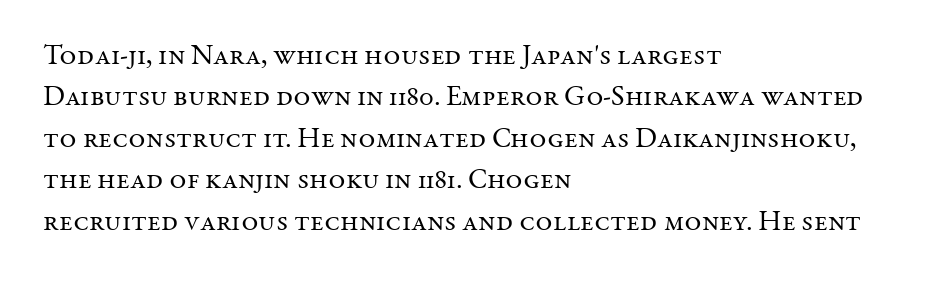
{"serif": "yes", "italic": "no", "bold": "no", "weight": "regular", "width": "normal", "stroke_contrast": "medium", "x_height": "medium", "monospaced": "no", "underline": "no", "align": "left", "line_spacing": "normal", "line_spacing_ratio": 1.43, "letter_spacing": "normal", "letter_spacing_em": 0.0, "glyph_px": 29}
